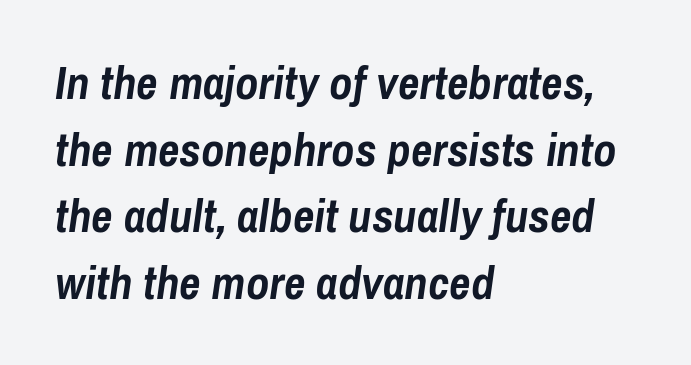
The image shows 47 px semibold, condensed type, italic (leaning right); set left-aligned, normal line spacing (1.42x), normal letter spacing, not underlined; low stroke contrast and a medium x-height.
